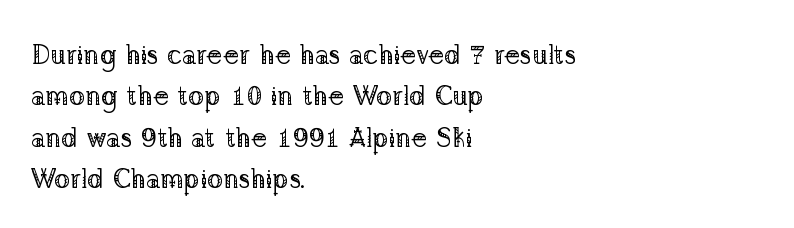
The image shows 27 px text type, upright; set left-aligned, normal line spacing (1.53x), normal letter spacing, not underlined.
